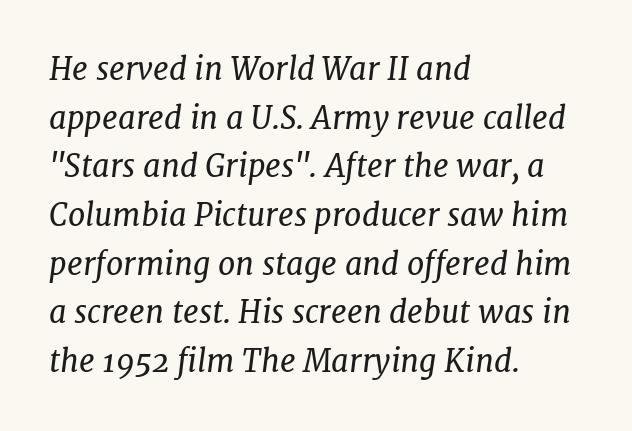
Only glyphs here, with clear space below each row. Teacher's note: observe the even left margin — that is flush-left alignment. Nothing unusual about the tracking: characters are spaced as the font intends. Spacing verdict: proportional, widths tailored to each character. Font category for this specimen: serif. The space between consecutive lines is moderate.
